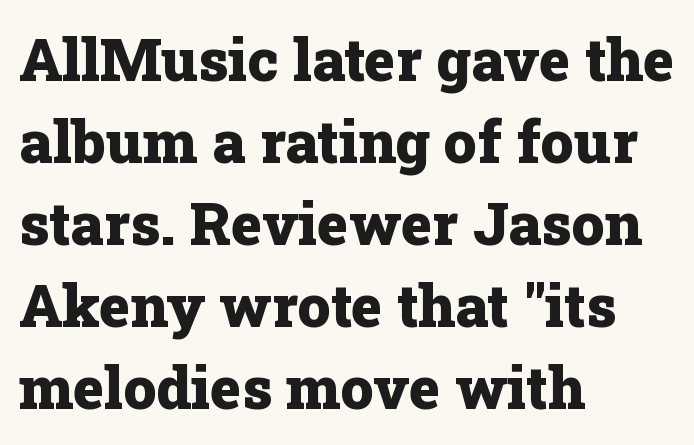
{"serif": "yes", "italic": "no", "bold": "yes", "weight": "heavy", "width": "normal", "stroke_contrast": "low", "x_height": "medium", "monospaced": "no", "underline": "no", "align": "left", "line_spacing": "normal", "line_spacing_ratio": 1.39, "letter_spacing": "normal", "letter_spacing_em": 0.0, "glyph_px": 59}
